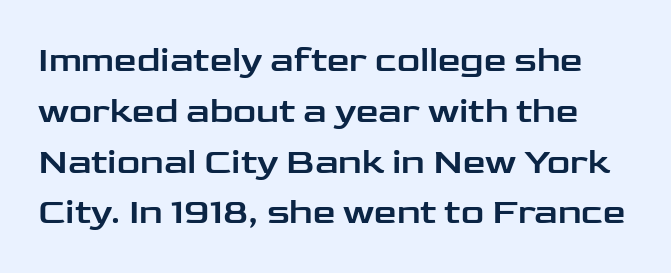
The image shows 36 px wide sans-serif type, upright; set normal line spacing (1.41x), normal letter spacing, not underlined; low stroke contrast and a medium x-height.
